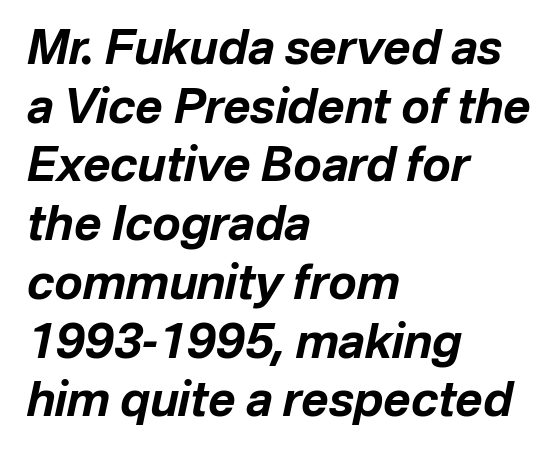
Think of a printed novel: that variable character pitch is what you see here. The tracking reads as untouched default to a designer's eye. Is the type slanted? Yes — the strokes lean at a clear angle. The vertical gap from one line to the next is medium.
